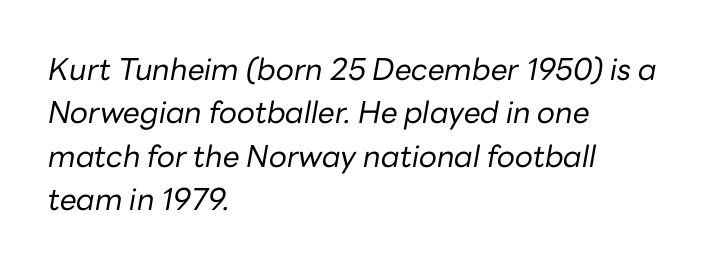
{"italic": "yes", "lean": "right", "slant_degrees": 10, "bold": "no", "weight": "regular", "width": "normal", "stroke_contrast": "low", "x_height": "medium", "monospaced": "no", "underline": "no", "align": "left", "line_spacing": "normal", "line_spacing_ratio": 1.45, "letter_spacing": "normal", "letter_spacing_em": 0.0, "glyph_px": 30}
